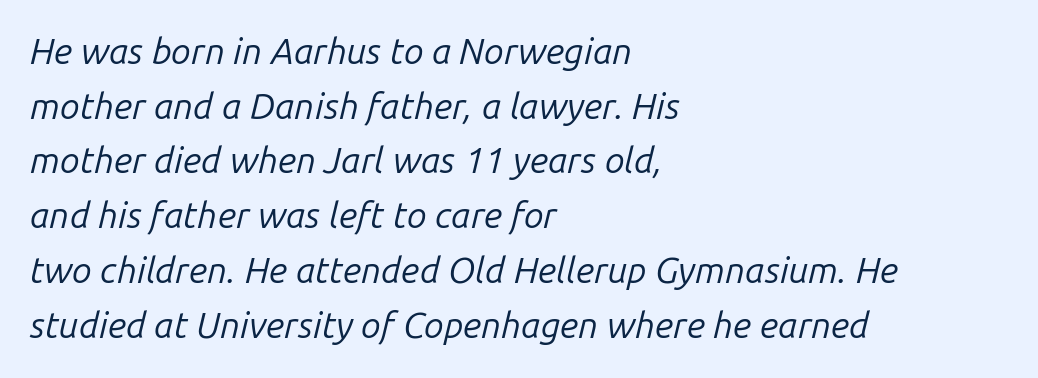
The text block is weighted toward the left margin, trailing off unevenly rightward. Vertically, the passage feels balanced, rows spaced as you'd expect. Between one letter and the next there's only the usual sliver of space. Note the varied advance widths — an 'i' is clearly narrower than an 'm'. The strip under each line holds only bare page.
